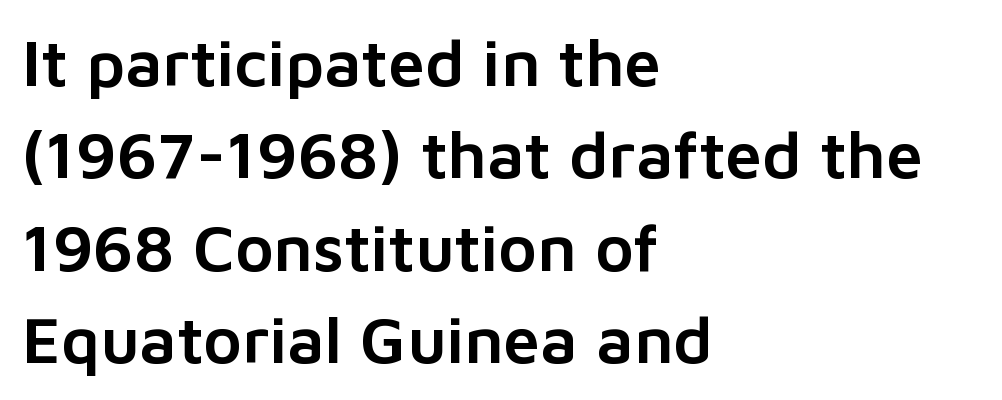
The image shows 66 px sans-serif type, upright; set left-aligned, normal line spacing (1.4x), normal letter spacing, not underlined; low stroke contrast and a medium x-height.
